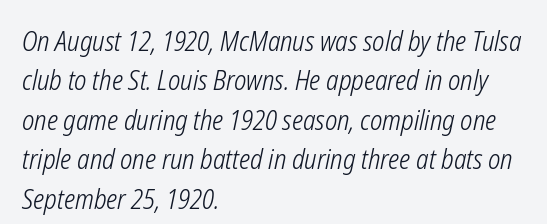
Q: Is the text bold? A: No.
Q: Is the text italic (slanted)? A: Yes, it leans right by about 12 degrees.
Q: Is the text underlined? A: No.
Q: How is the paragraph aligned? A: Left-aligned.
Q: Is the spacing between letters normal or unusually wide? A: Normal.
Q: Is the spacing between lines tight, normal or loose? A: Normal.
